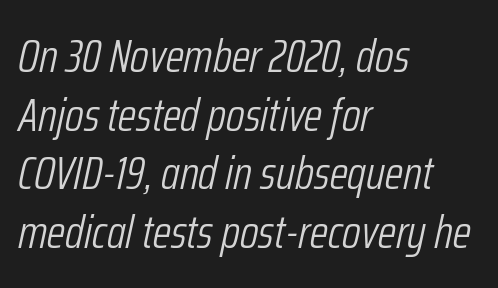
Q: Is the text bold? A: No.
Q: Is the text italic (slanted)? A: Yes, it leans right by about 12 degrees.
Q: Is the text underlined? A: No.
Q: How is the paragraph aligned? A: Left-aligned.
Q: Is the spacing between letters normal or unusually wide? A: Normal.
Q: Is the spacing between lines tight, normal or loose? A: Normal.
Q: Width (condensed, normal, or wide)? A: Condensed.
Q: Stroke contrast? A: Low.
Q: x-height? A: Medium.
Q: Monospaced? A: No.
